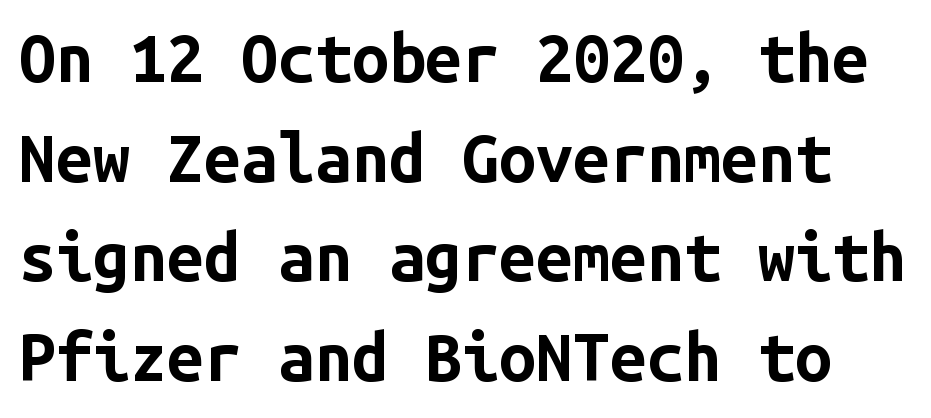
{"serif": "no", "italic": "no", "bold": "yes", "weight": "bold", "width": "normal", "stroke_contrast": "low", "x_height": "medium", "monospaced": "yes", "underline": "no", "line_spacing": "normal", "line_spacing_ratio": 1.51, "letter_spacing": "normal", "letter_spacing_em": 0.0, "glyph_px": 66}
